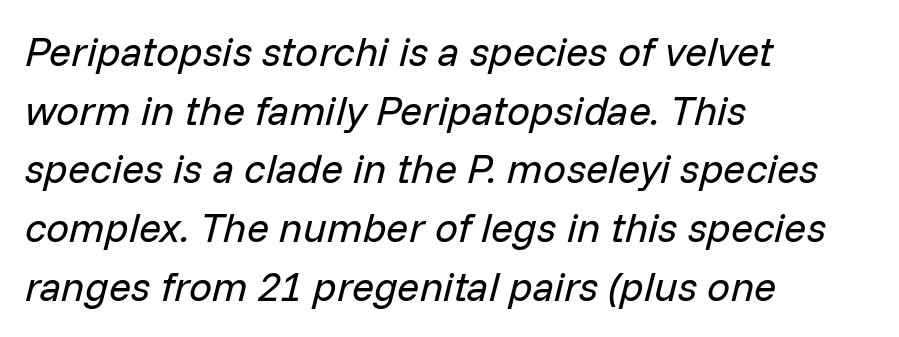
Think of a printed novel: that variable character pitch is what you see here. A student would call this left alignment; a typographer would say flush left, rag right. Emphasis-style slanted type is in use. The glyphs are unaccompanied by any horizontal stroke below them. Glyph-to-glyph distance matches everyday printed text. Does the leading feel generous? No, just average.
